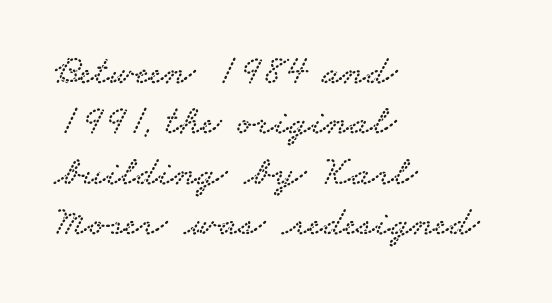
{"serif": "yes", "width": "wide", "stroke_contrast": "low", "x_height": "small", "monospaced": "no", "underline": "no", "align": "left", "line_spacing_ratio": 1.2, "letter_spacing": "normal", "letter_spacing_em": 0.0, "glyph_px": 42}
